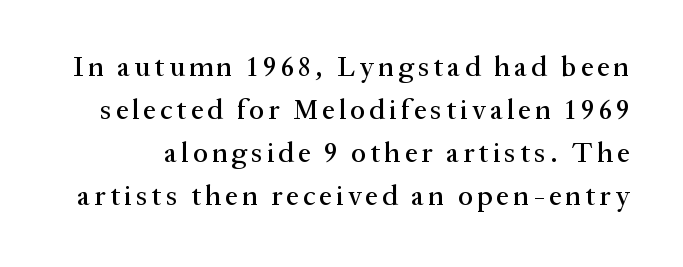
Successive baselines arrive at the customary interval. This sample has the flowing, uneven cadence of proportional lettering. Rendered with straight, roman letterforms. I'd call this a serif setting — the letters wear small feet.
